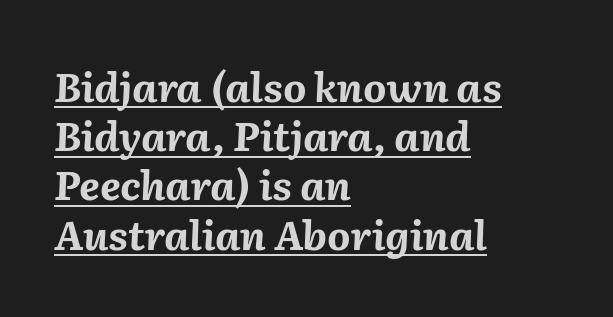
The tracking reads as untouched default to a designer's eye. Each letter keeps its own natural width here, so spacing adapts to shape. Casual observation: everything's shoved over to the left. Summary of weight: heavy, a full bold.
